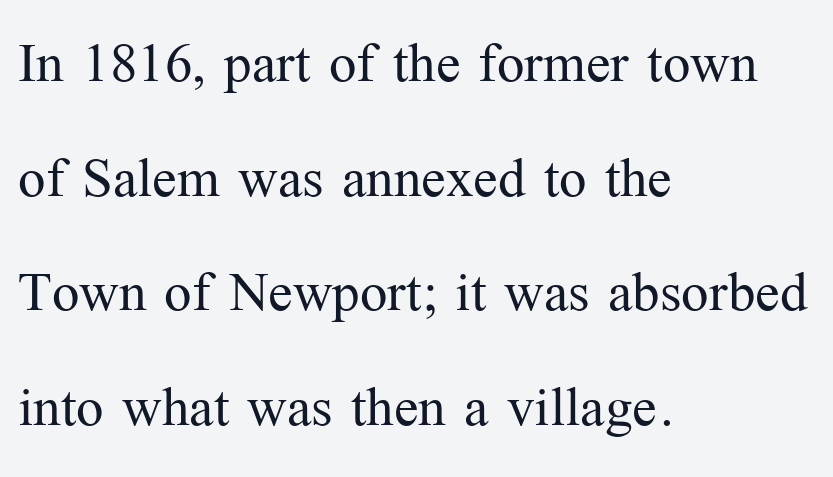
{"serif": "yes", "italic": "no", "bold": "no", "weight": "light", "width": "normal", "stroke_contrast": "medium", "x_height": "medium", "monospaced": "no", "underline": "no", "align": "left", "line_spacing": "normal", "line_spacing_ratio": 1.57, "letter_spacing": "normal", "letter_spacing_em": 0.0, "glyph_px": 73}
